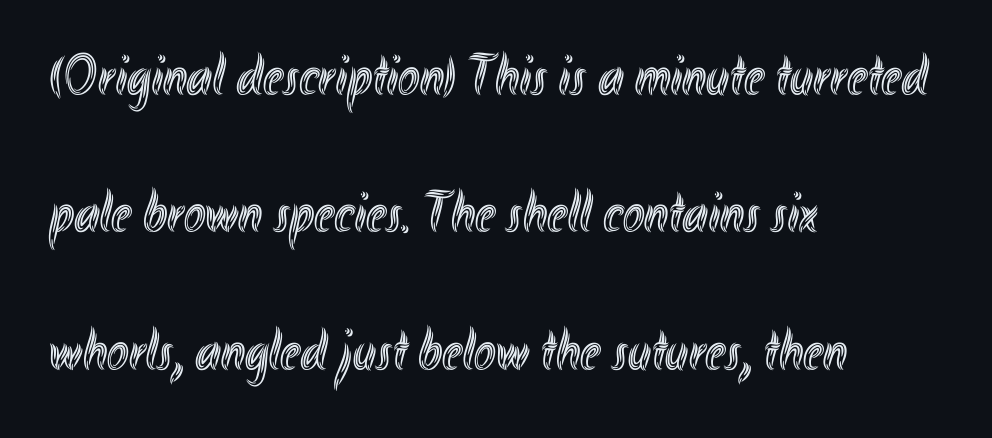
Q: Is the text italic (slanted)? A: Yes.
Q: Is the text underlined? A: No.
Q: How is the paragraph aligned? A: Left-aligned.
Q: Is the spacing between letters normal or unusually wide? A: Normal.
Q: Is the spacing between lines tight, normal or loose? A: Loose.
Q: Width (condensed, normal, or wide)? A: Condensed.
Q: x-height? A: Small.
Q: Monospaced? A: No.
